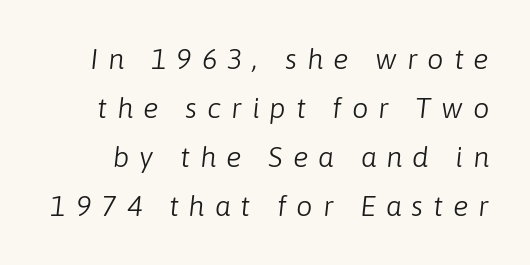
Q: Is the text bold? A: No.
Q: Is the text italic (slanted)? A: Yes, it leans right by about 6 degrees.
Q: Is the text underlined? A: No.
Q: Is the spacing between letters normal or unusually wide? A: Unusually wide.
Q: Is the spacing between lines tight, normal or loose? A: Normal.
Q: Width (condensed, normal, or wide)? A: Normal.
Q: Stroke contrast? A: Low.
Q: x-height? A: Medium.
Q: Monospaced? A: No.
